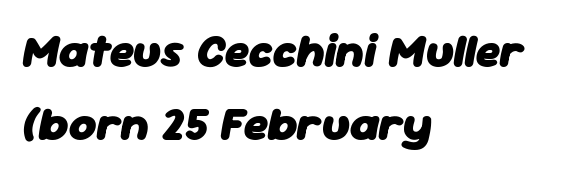
The image shows 47 px heavy type, italic (leaning right); set left-aligned, normal line spacing (1.56x), normal letter spacing, not underlined; low stroke contrast and a medium x-height.
